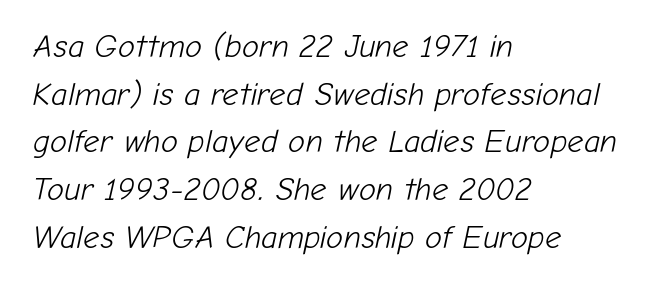
{"italic": "yes", "lean": "right", "slant_degrees": 12, "bold": "no", "weight": "light", "width": "normal", "stroke_contrast": "low", "x_height": "medium", "monospaced": "no", "underline": "no", "align": "left", "line_spacing": "normal", "line_spacing_ratio": 1.49, "letter_spacing": "normal", "letter_spacing_em": 0.0, "glyph_px": 32}
